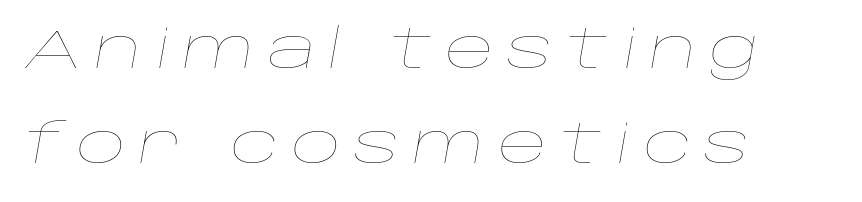
The strokes carry an ordinary text weight at most. Slanted lettering throughout. Look at the tracking — it's clearly loosened, letters drifting apart. The zone under the glyphs is completely vacant. This sample has the flowing, uneven cadence of proportional lettering. The setting favours the left margin, as ordinary paragraphs usually do.
